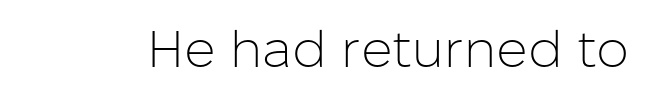
The image shows 52 px light sans-serif type, upright; set normal letter spacing, not underlined; low stroke contrast and a medium x-height.
